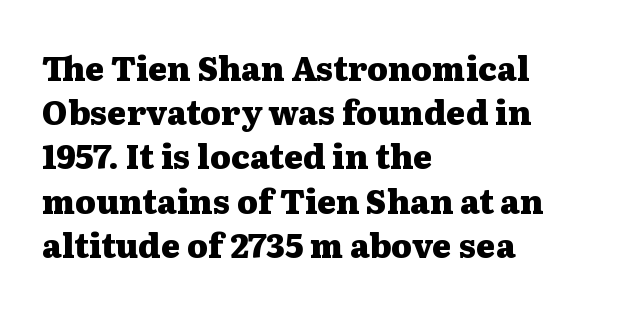
{"serif": "yes", "italic": "no", "bold": "yes", "weight": "heavy", "width": "wide", "stroke_contrast": "medium", "x_height": "medium", "monospaced": "no", "underline": "no", "align": "left", "line_spacing": "normal", "line_spacing_ratio": 1.34, "letter_spacing": "normal", "letter_spacing_em": 0.0, "glyph_px": 33}
